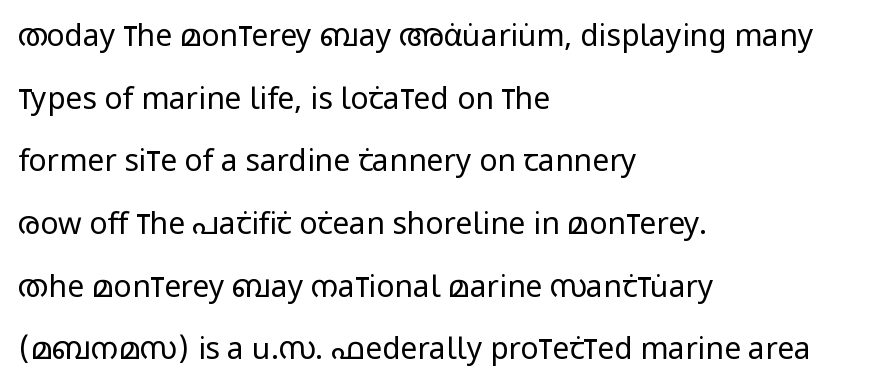
{"serif": "no", "italic": "no", "bold": "no", "weight": "regular", "width": "condensed", "stroke_contrast": "low", "x_height": "large", "monospaced": "no", "underline": "no", "align": "left", "line_spacing": "loose", "line_spacing_ratio": 2.09, "letter_spacing": "normal", "letter_spacing_em": 0.0, "glyph_px": 30}
